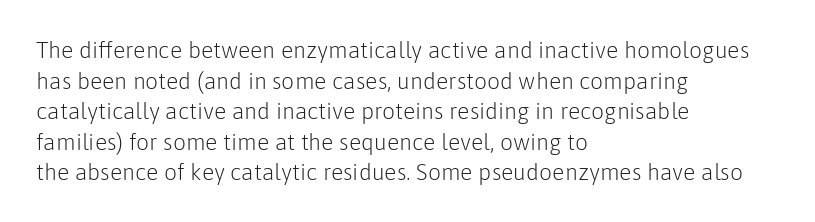
The image shows 23 px text type, upright; set left-aligned, normal line spacing (1.33x), normal letter spacing, not underlined.
